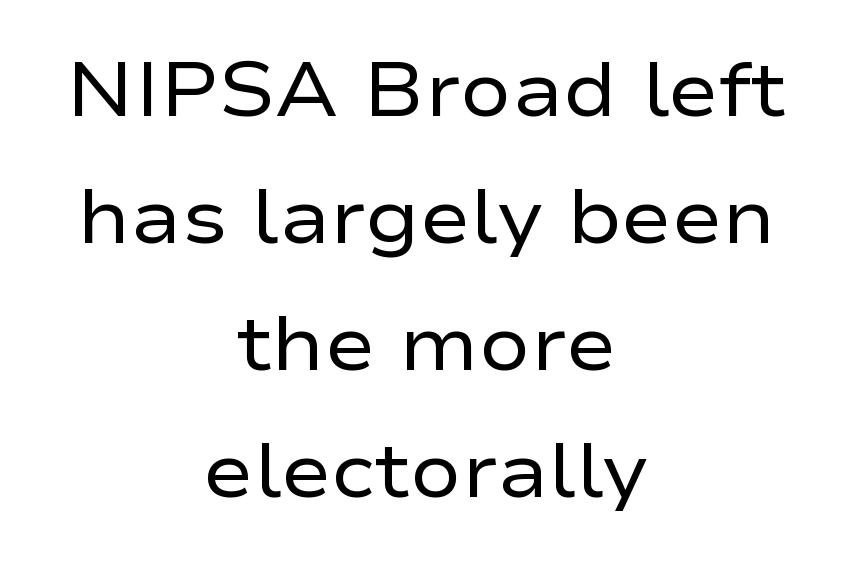
The letters stand upright; this is a roman face. The setting favours the middle, as headings and verse often do. Letterform terminals end flat and unadorned throughout the passage. The specimen omits any rule beneath the text block's lines.
